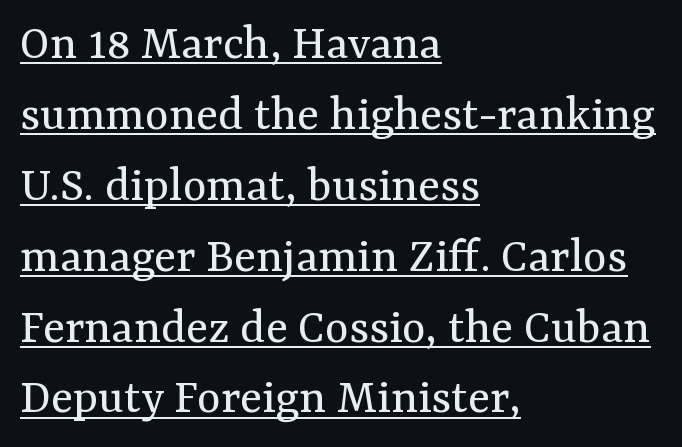
The image shows 51 px regular-weight serif type, upright; set left-aligned, normal line spacing (1.39x), normal letter spacing, underlined; medium stroke contrast and a medium x-height.
